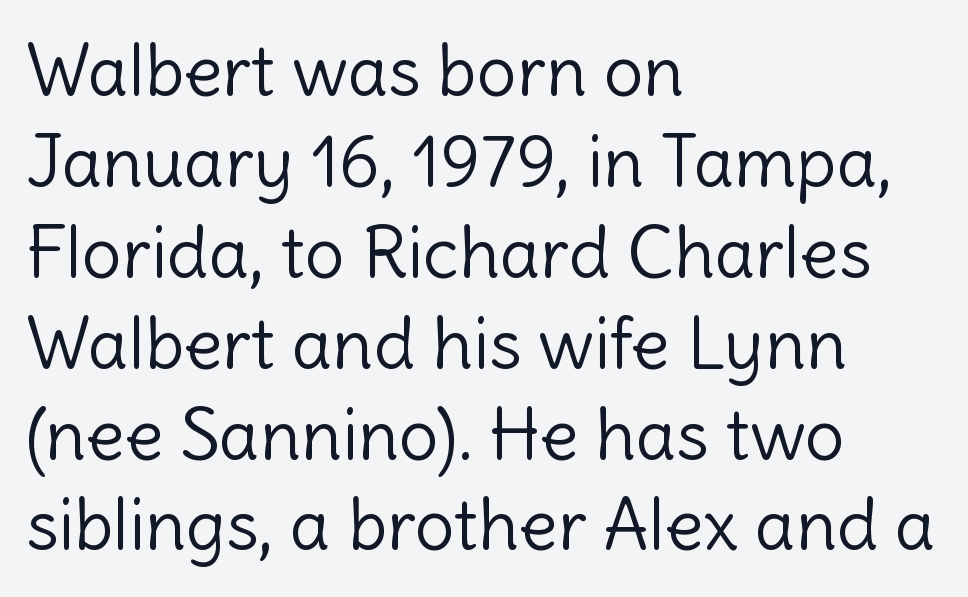
Q: Is the text bold? A: No.
Q: Is the text italic (slanted)? A: No, it is upright.
Q: Is the typeface a serif or a sans-serif typeface? A: Sans-serif.
Q: Is the text underlined? A: No.
Q: How is the paragraph aligned? A: Left-aligned.
Q: Is the spacing between letters normal or unusually wide? A: Normal.
Q: Is the spacing between lines tight, normal or loose? A: Normal.
Q: Width (condensed, normal, or wide)? A: Normal.
Q: x-height? A: Medium.
Q: Monospaced? A: No.
